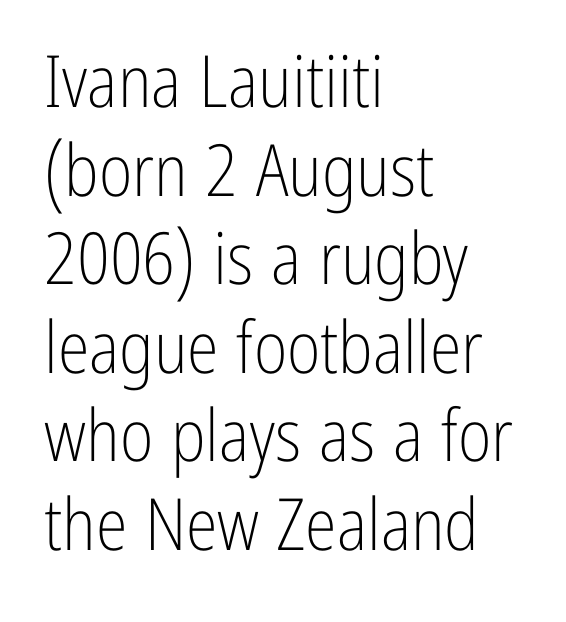
The text block is weighted toward the left margin, trailing off unevenly rightward. The weight tops out at a normal text grade. You could call the tracking neutral — neither tight nor loose. Proportional: the letters do not fall into vertical columns. No italicization has been applied; the sample stays upright. The string is rendered with underlining switched off.
